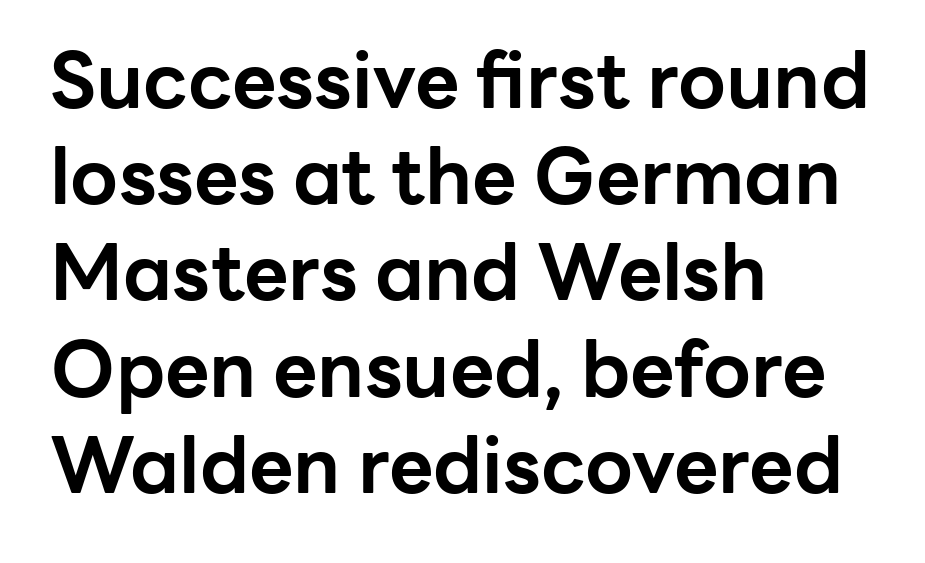
{"serif": "no", "italic": "no", "bold": "yes", "weight": "bold", "width": "normal", "stroke_contrast": "low", "x_height": "medium", "monospaced": "no", "underline": "no", "align": "left", "line_spacing": "normal", "line_spacing_ratio": 1.25, "letter_spacing": "normal", "letter_spacing_em": 0.0, "glyph_px": 77}
